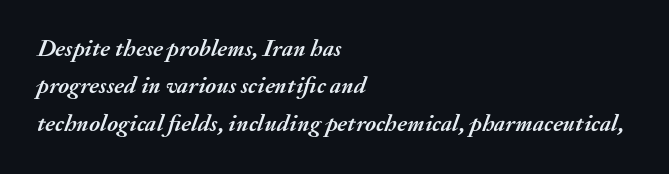
{"italic": "yes", "lean": "right", "slant_degrees": 20, "bold": "yes", "underline": "no", "align": "left", "line_spacing": "normal", "line_spacing_ratio": 1.56, "letter_spacing": "normal", "letter_spacing_em": 0.0, "glyph_px": 24}
